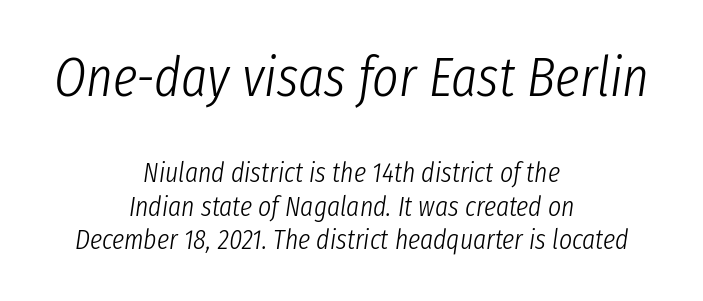
Q: Is the text bold? A: No.
Q: Is the text italic (slanted)? A: Yes, it leans right by about 8 degrees.
Q: Is the text underlined? A: No.
Q: How is the paragraph aligned? A: Centered.
Q: Is the spacing between letters normal or unusually wide? A: Normal.
Q: Which block of text is set in a larger size, the first (top) or the second (bottom)? A: The first (top) one.
Q: Width (condensed, normal, or wide)? A: Condensed.
Q: Stroke contrast? A: Low.
Q: x-height? A: Medium.
Q: Monospaced? A: No.
